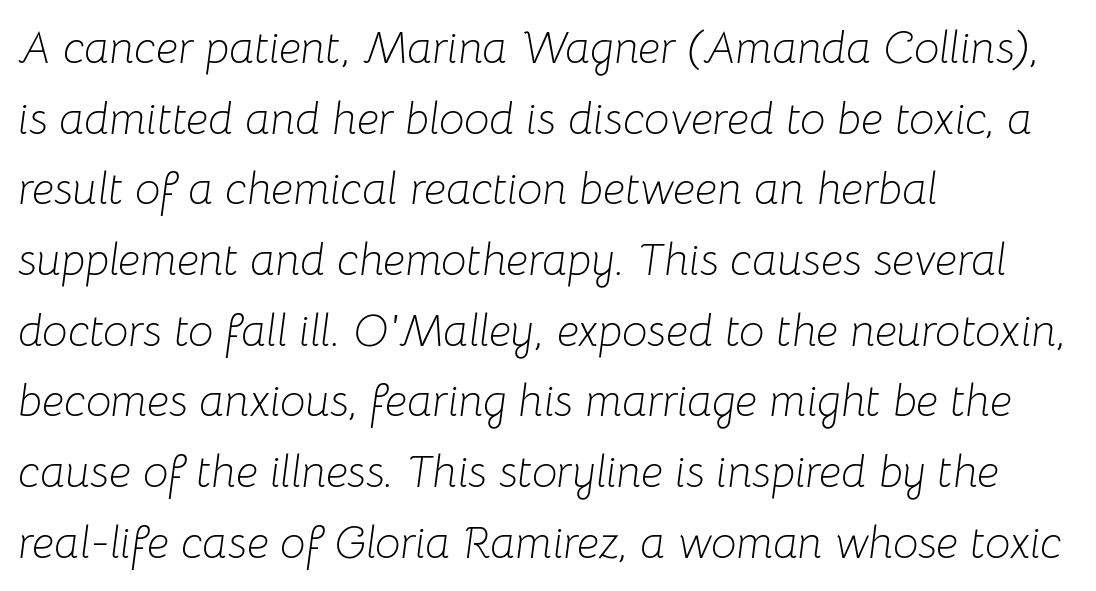
{"italic": "yes", "lean": "right", "slant_degrees": 8, "bold": "no", "weight": "light", "width": "normal", "stroke_contrast": "low", "x_height": "medium", "monospaced": "no", "underline": "no", "align": "left", "line_spacing": "normal", "line_spacing_ratio": 1.57, "letter_spacing": "normal", "letter_spacing_em": 0.0, "glyph_px": 45}
